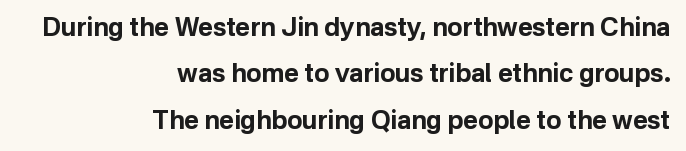
The image shows 25 px bold type, upright; set right-aligned, line spacing 1.86x, normal letter spacing, not underlined.
